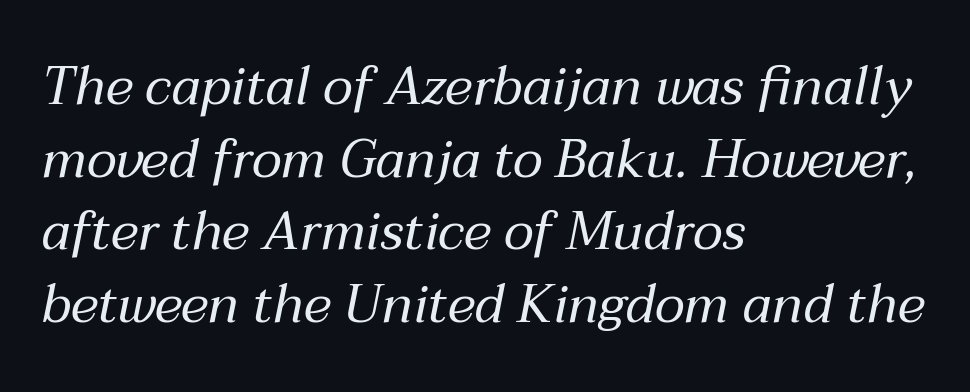
Q: Is the text bold? A: No.
Q: Is the text italic (slanted)? A: Yes, it leans right by about 12 degrees.
Q: Is the text underlined? A: No.
Q: How is the paragraph aligned? A: Left-aligned.
Q: Is the spacing between letters normal or unusually wide? A: Normal.
Q: Is the spacing between lines tight, normal or loose? A: Normal.
Q: Width (condensed, normal, or wide)? A: Normal.
Q: Stroke contrast? A: Medium.
Q: x-height? A: Medium.
Q: Monospaced? A: No.
